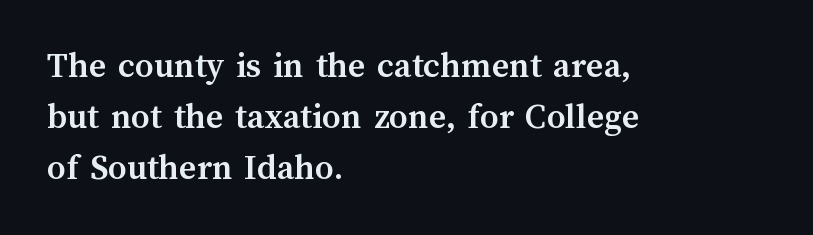
Q: Is the text bold? A: Yes.
Q: Is the text italic (slanted)? A: No, it is upright.
Q: Is the text underlined? A: No.
Q: How is the paragraph aligned? A: Left-aligned.
Q: Is the spacing between letters normal or unusually wide? A: Normal.
Q: Is the spacing between lines tight, normal or loose? A: Normal.
Q: Width (condensed, normal, or wide)? A: Normal.
Q: Stroke contrast? A: Medium.
Q: x-height? A: Medium.
Q: Monospaced? A: No.
